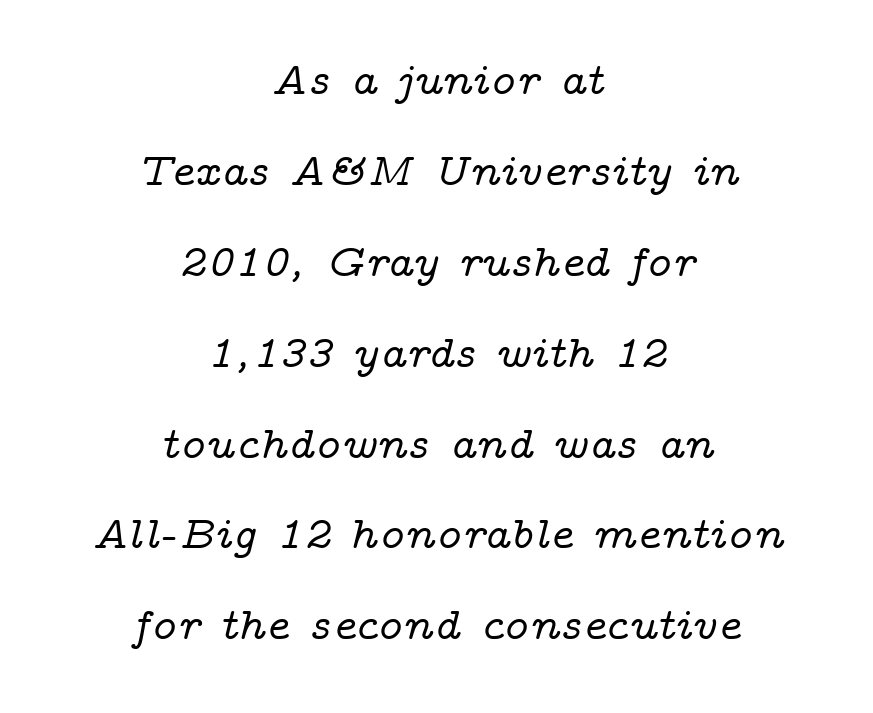
{"serif": "yes", "italic": "yes", "lean": "right", "slant_degrees": 14, "width": "wide", "stroke_contrast": "low", "x_height": "medium", "monospaced": "no", "underline": "no", "align": "center", "line_spacing": "loose", "line_spacing_ratio": 2.02, "letter_spacing": "normal", "letter_spacing_em": 0.0, "glyph_px": 45}
